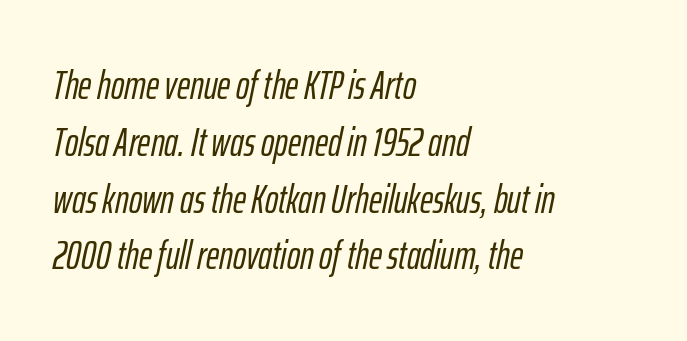
Q: Is the text italic (slanted)? A: Yes, it leans right by about 12 degrees.
Q: Is the text underlined? A: No.
Q: How is the paragraph aligned? A: Left-aligned.
Q: Is the spacing between letters normal or unusually wide? A: Normal.
Q: Is the spacing between lines tight, normal or loose? A: Normal.
Q: Width (condensed, normal, or wide)? A: Condensed.
Q: Stroke contrast? A: Low.
Q: x-height? A: Medium.
Q: Monospaced? A: No.
